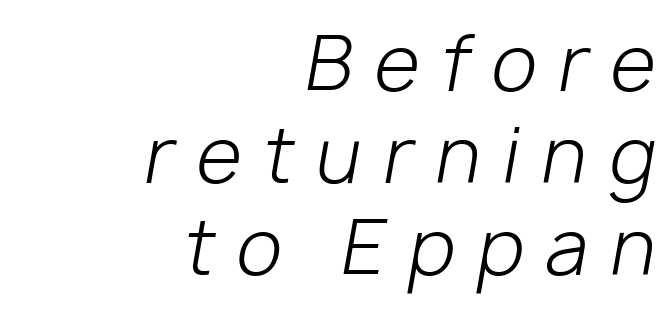
Q: Is the text bold? A: No.
Q: Is the text italic (slanted)? A: Yes, it leans right by about 10 degrees.
Q: Is the text underlined? A: No.
Q: How is the paragraph aligned? A: Right-aligned.
Q: Is the spacing between letters normal or unusually wide? A: Unusually wide.
Q: Width (condensed, normal, or wide)? A: Normal.
Q: Stroke contrast? A: Low.
Q: x-height? A: Medium.
Q: Monospaced? A: No.
